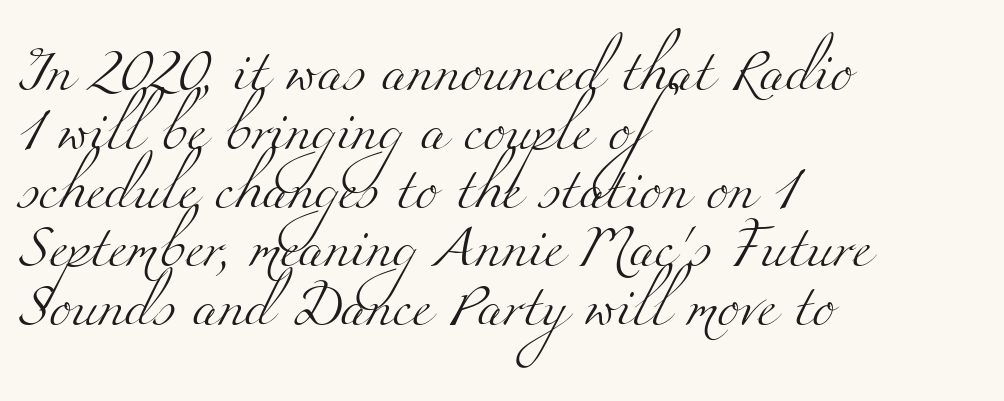
Q: Is the text bold? A: No.
Q: Is the text underlined? A: No.
Q: How is the paragraph aligned? A: Left-aligned.
Q: Is the spacing between letters normal or unusually wide? A: Normal.
Q: Is the spacing between lines tight, normal or loose? A: Normal.
Q: Width (condensed, normal, or wide)? A: Wide.
Q: Stroke contrast? A: Medium.
Q: x-height? A: Small.
Q: Monospaced? A: No.
